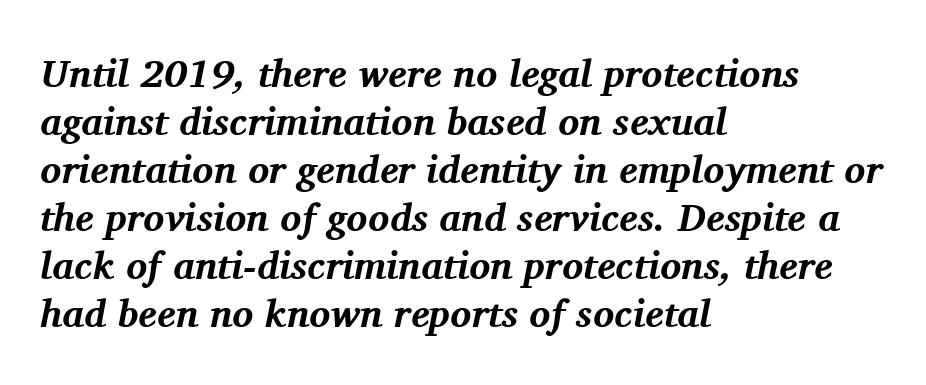
Q: Is the text bold? A: Yes.
Q: Is the text italic (slanted)? A: Yes, it leans right by about 11 degrees.
Q: Is the typeface a serif or a sans-serif typeface? A: Serif.
Q: Is the text underlined? A: No.
Q: How is the paragraph aligned? A: Left-aligned.
Q: Is the spacing between letters normal or unusually wide? A: Normal.
Q: Width (condensed, normal, or wide)? A: Normal.
Q: Stroke contrast? A: Medium.
Q: x-height? A: Medium.
Q: Monospaced? A: No.
